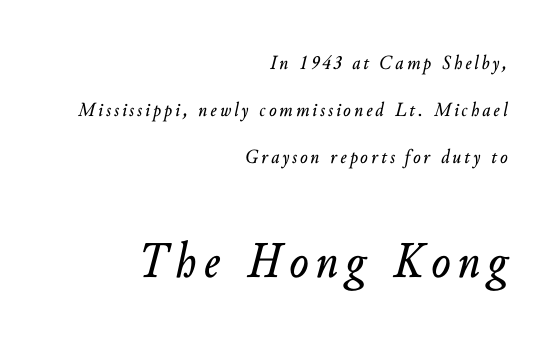
The image shows 51 px text type, italic (leaning right); set right-aligned, loose line spacing (2.35x), not underlined; the second (bottom) block is 2.55x larger; low stroke contrast and a small x-height.
